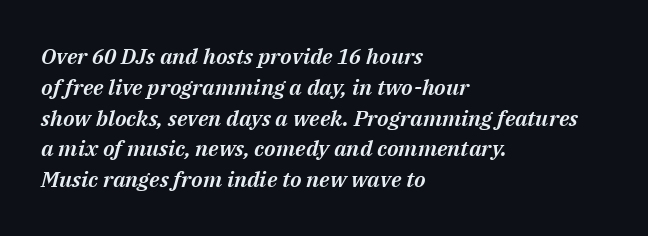
Q: Is the text italic (slanted)? A: Yes, it leans right by about 14 degrees.
Q: Is the text underlined? A: No.
Q: How is the paragraph aligned? A: Left-aligned.
Q: Is the spacing between letters normal or unusually wide? A: Normal.
Q: Is the spacing between lines tight, normal or loose? A: Normal.
